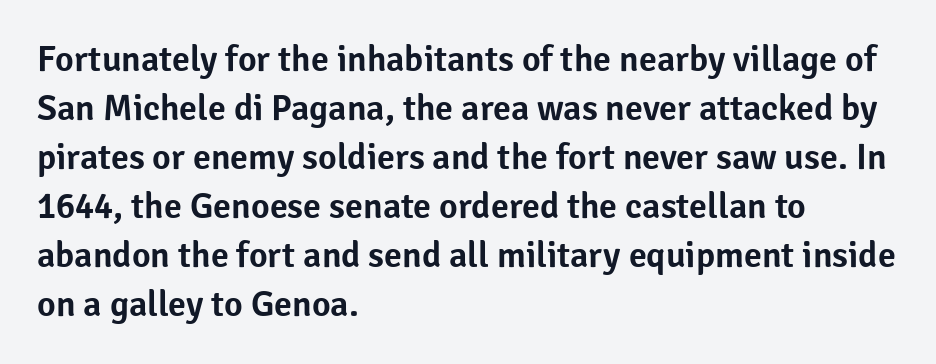
The image shows 36 px sans-serif type, upright; set left-aligned, normal line spacing (1.36x), normal letter spacing, not underlined; low stroke contrast and a medium x-height.
